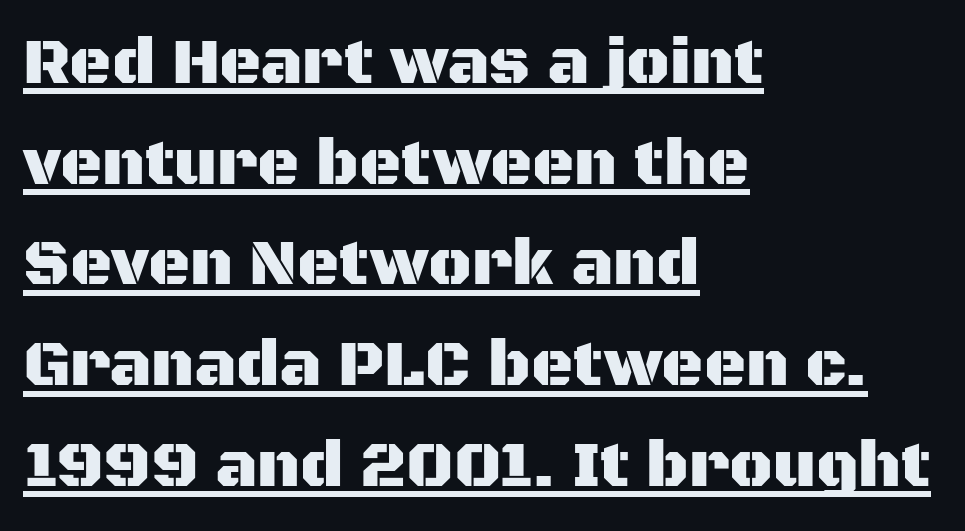
This sample uses plain, unmodified letter spacing. A normal amount of white space separates one row of letters from the next. Check the space under the baseline: a stroke is drawn there. A student would call this left alignment; a typographer would say flush left, rag right. Is this a fixed-width face? No — the glyphs have proportional, varying widths. A typesetter would label this face a sans.
